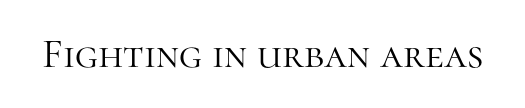
Q: Is the text bold? A: No.
Q: Is the text italic (slanted)? A: No, it is upright.
Q: Is the typeface a serif or a sans-serif typeface? A: Serif.
Q: Is the text underlined? A: No.
Q: Is the spacing between letters normal or unusually wide? A: Normal.
Q: Width (condensed, normal, or wide)? A: Normal.
Q: Stroke contrast? A: High.
Q: x-height? A: Medium.
Q: Monospaced? A: No.
